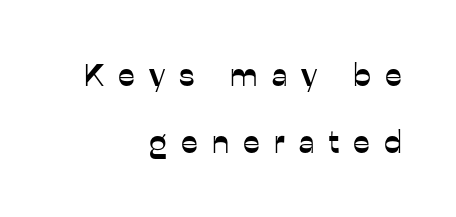
Q: Is the text italic (slanted)? A: No, it is upright.
Q: Is the typeface a serif or a sans-serif typeface? A: Sans-serif.
Q: Is the text underlined? A: No.
Q: How is the paragraph aligned? A: Right-aligned.
Q: Is the spacing between letters normal or unusually wide? A: Unusually wide.
Q: Is the spacing between lines tight, normal or loose? A: Loose.
Q: Width (condensed, normal, or wide)? A: Normal.
Q: Stroke contrast? A: Low.
Q: x-height? A: Medium.
Q: Monospaced? A: No.
